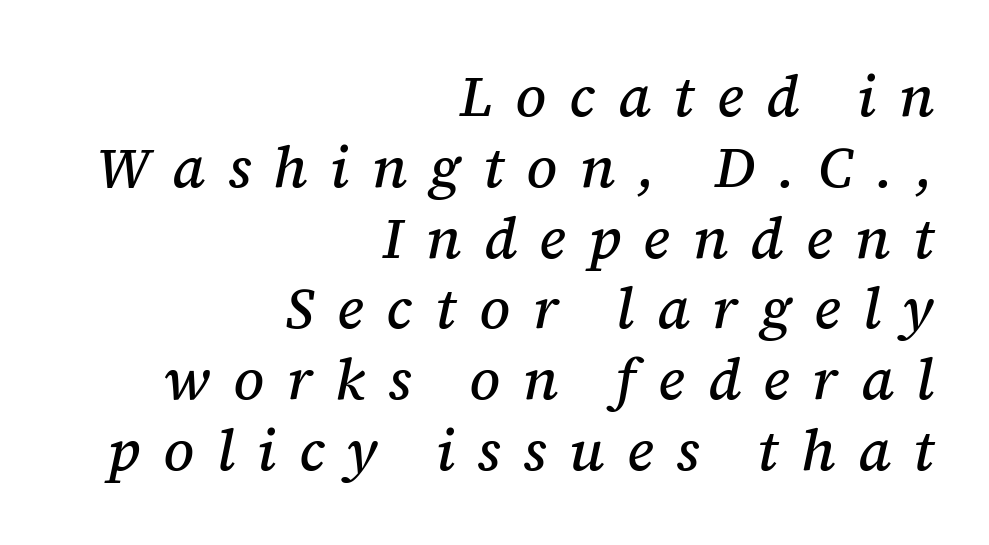
Q: Is the text italic (slanted)? A: Yes, it leans right by about 12 degrees.
Q: Is the typeface a serif or a sans-serif typeface? A: Serif.
Q: Is the text underlined? A: No.
Q: How is the paragraph aligned? A: Right-aligned.
Q: Is the spacing between letters normal or unusually wide? A: Unusually wide.
Q: Width (condensed, normal, or wide)? A: Normal.
Q: Stroke contrast? A: Medium.
Q: x-height? A: Medium.
Q: Monospaced? A: No.
